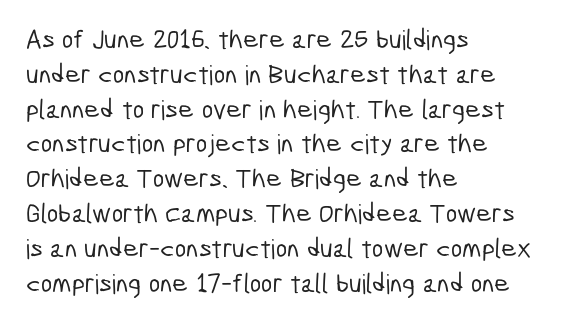
{"underline": "no", "align": "left", "line_spacing": "normal", "line_spacing_ratio": 1.29, "letter_spacing": "normal", "letter_spacing_em": 0.0, "glyph_px": 27}
